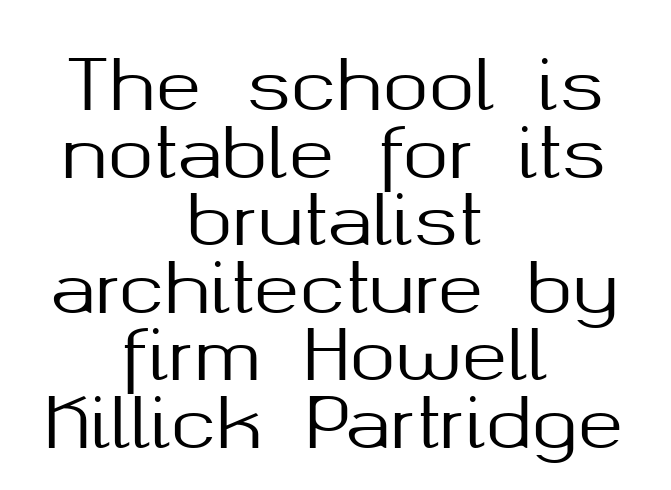
{"serif": "no", "italic": "no", "width": "normal", "stroke_contrast": "medium", "x_height": "medium", "monospaced": "no", "underline": "no", "align": "center", "line_spacing": "tight", "line_spacing_ratio": 0.98, "letter_spacing": "normal", "letter_spacing_em": 0.0, "glyph_px": 69}
